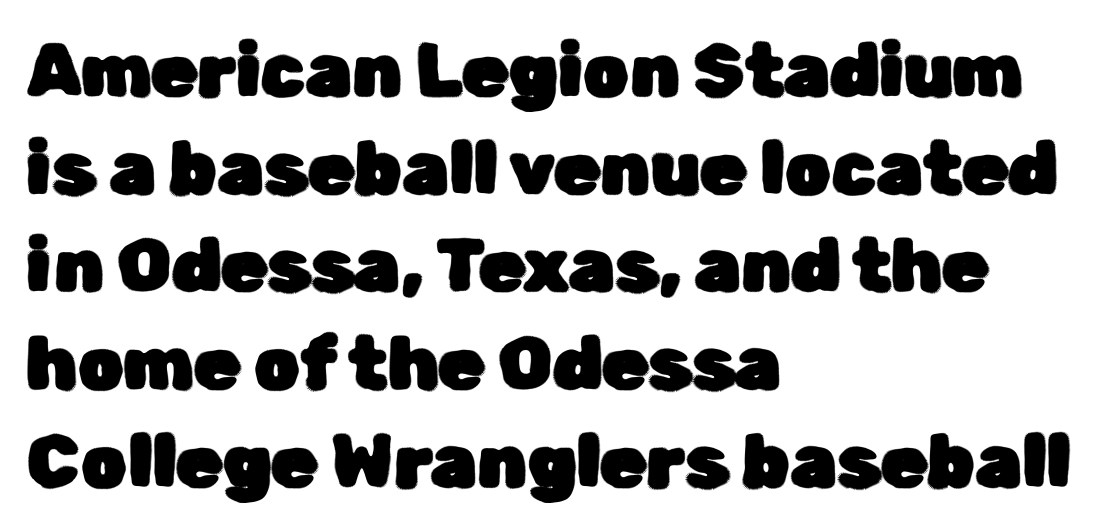
{"serif": "no", "italic": "no", "width": "normal", "stroke_contrast": "low", "x_height": "medium", "monospaced": "no", "underline": "no", "align": "left", "line_spacing": "normal", "line_spacing_ratio": 1.32, "letter_spacing": "normal", "letter_spacing_em": 0.0, "glyph_px": 74}
